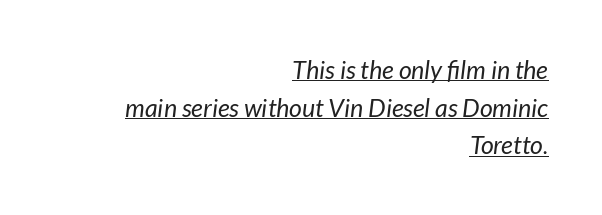
{"italic": "yes", "lean": "right", "slant_degrees": 7, "bold": "no", "underline": "yes", "align": "right", "line_spacing": "normal", "line_spacing_ratio": 1.51, "letter_spacing": "normal", "letter_spacing_em": 0.0, "glyph_px": 25}
